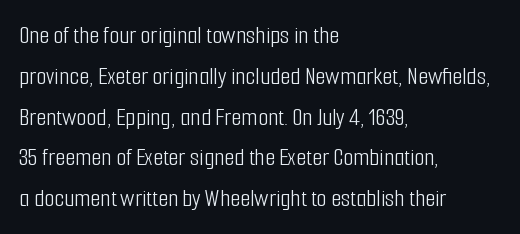
{"italic": "no", "bold": "no", "underline": "no", "align": "left", "line_spacing": "normal", "line_spacing_ratio": 1.57, "letter_spacing": "normal", "letter_spacing_em": 0.0, "glyph_px": 26}
